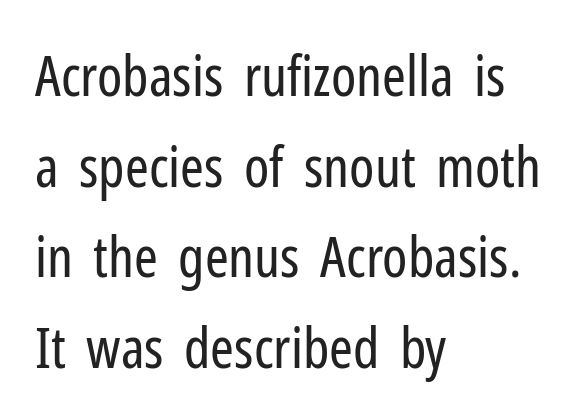
{"serif": "no", "italic": "no", "bold": "no", "weight": "regular", "width": "condensed", "stroke_contrast": "low", "x_height": "medium", "monospaced": "no", "underline": "no", "align": "left", "line_spacing": "normal", "line_spacing_ratio": 1.59, "letter_spacing": "normal", "letter_spacing_em": 0.0, "glyph_px": 57}
